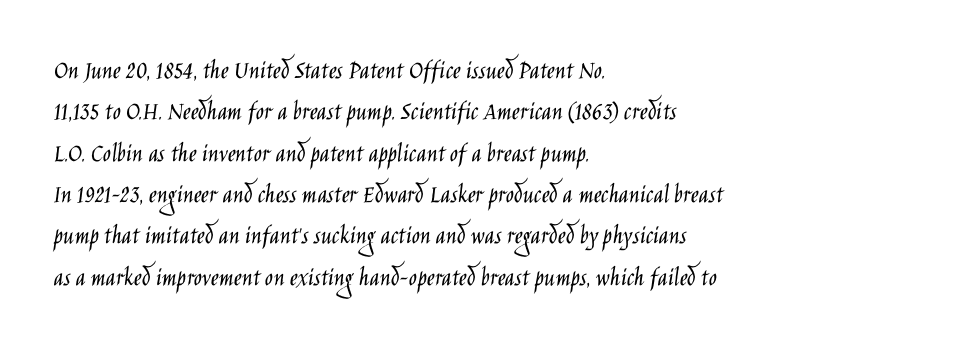
In terms of leading, this rendering sits right in the middle. Decoration check: the copy has no underline. The passage shown is not bold in any degree. How are the letters spaced? Ordinarily, with no added tracking.
